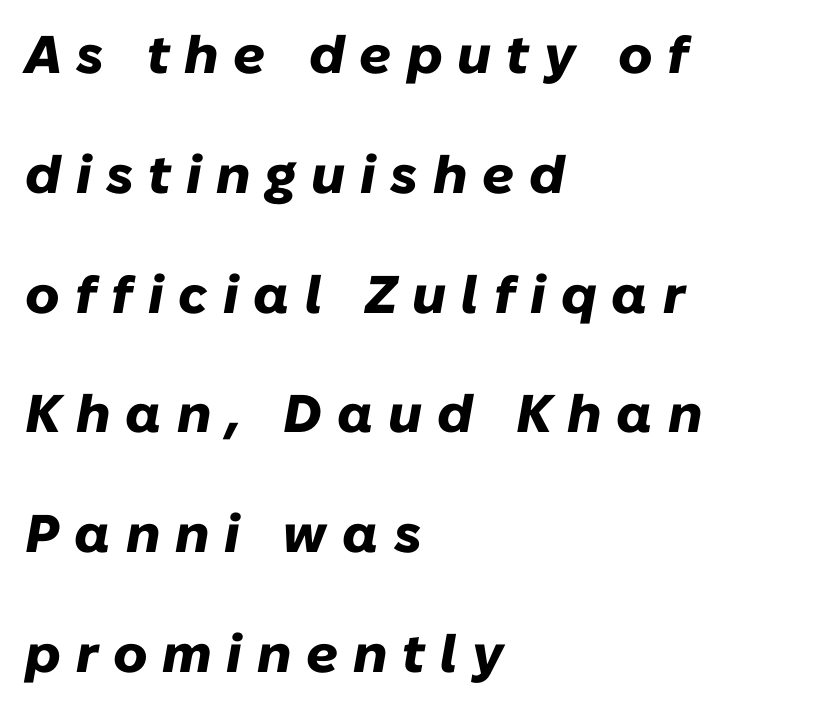
The image shows 53 px heavy type, italic (leaning right); set left-aligned, loose line spacing (2.26x), unusually wide letter spacing (+0.28 em), not underlined; low stroke contrast and a medium x-height.
